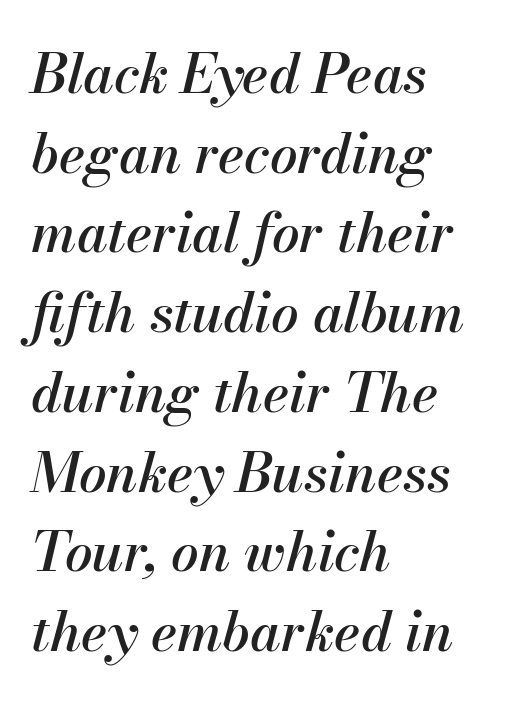
The image shows 55 px text type, italic (leaning right); set left-aligned, normal line spacing (1.45x), normal letter spacing, not underlined; medium stroke contrast and a small x-height.
